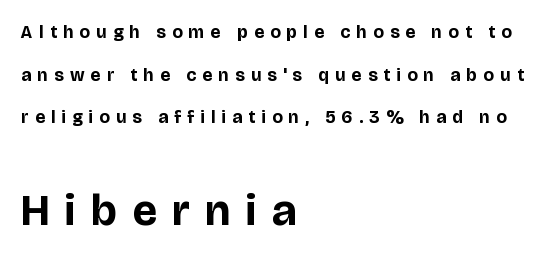
In CSS terms this would be text-align: left. Widely set lines give the paragraph a tall, airy silhouette. The horizontal fit of the characters is loose and conspicuously gappy. The typeface chosen for these lines omits serifs. A bare baseline throughout the passage. Spacing verdict: proportional, widths tailored to each character.
